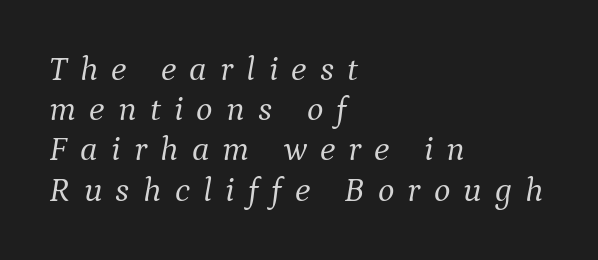
{"serif": "yes", "italic": "yes", "lean": "right", "slant_degrees": 9, "bold": "no", "weight": "light", "width": "normal", "stroke_contrast": "medium", "x_height": "medium", "monospaced": "no", "underline": "no", "align": "left", "line_spacing": "tight", "line_spacing_ratio": 1.15, "letter_spacing": "wide", "letter_spacing_em": 0.38, "glyph_px": 35}
